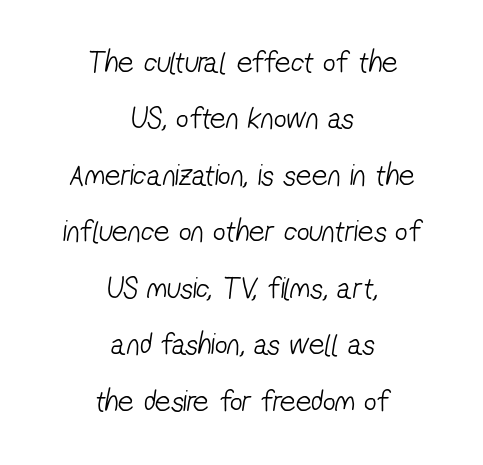
Q: Is the text bold? A: No.
Q: Is the typeface a serif or a sans-serif typeface? A: Sans-serif.
Q: Is the text underlined? A: No.
Q: How is the paragraph aligned? A: Centered.
Q: Is the spacing between letters normal or unusually wide? A: Normal.
Q: Width (condensed, normal, or wide)? A: Condensed.
Q: Stroke contrast? A: Low.
Q: x-height? A: Medium.
Q: Monospaced? A: No.
